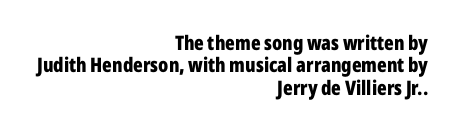
The lettering holds an erect, upright posture throughout. The glyphs have the mass of a bold cut. Casual observation: everything's shoved over to the right. Underlining? Definitely not there. Students, observe: this is what under-led, compact text looks like.
